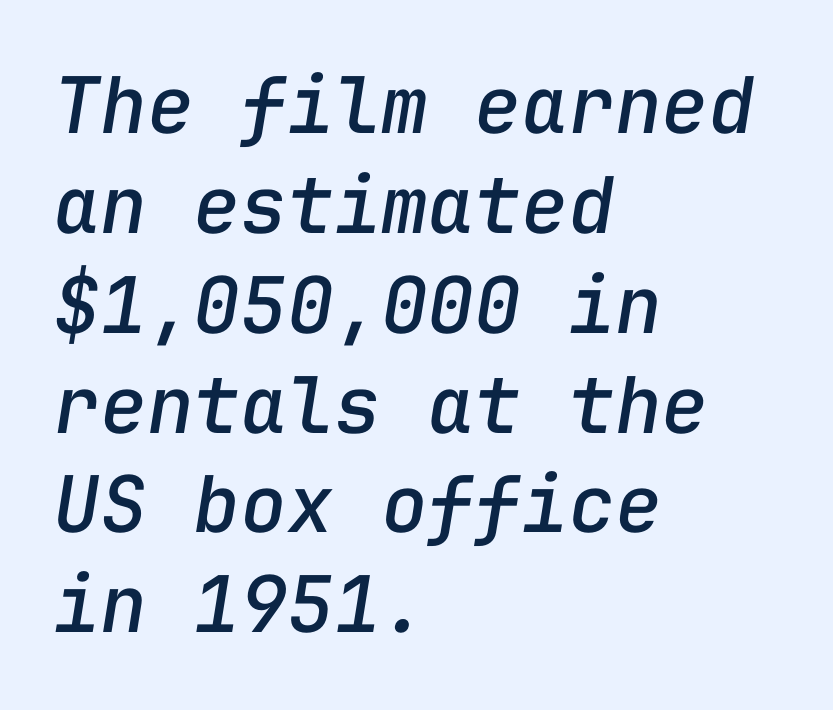
{"italic": "yes", "lean": "right", "slant_degrees": 9, "width": "normal", "stroke_contrast": "low", "x_height": "medium", "monospaced": "yes", "underline": "no", "align": "left", "line_spacing": "normal", "line_spacing_ratio": 1.28, "letter_spacing": "normal", "letter_spacing_em": 0.0, "glyph_px": 78}
